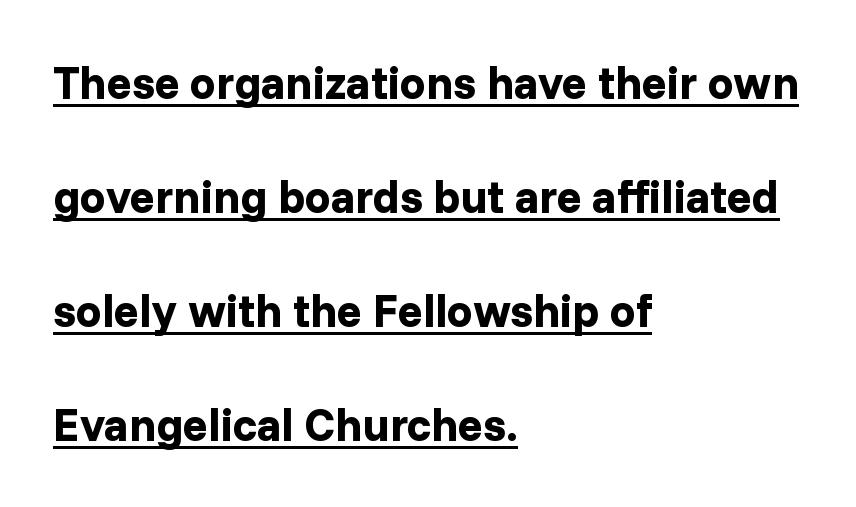
Spacing between characters is what you'd get straight out of the box. Looks like someone drew a line under every word here. Think of a printed novel: that variable character pitch is what you see here. Characters remain perfectly vertical along every line. A typesetter would label this face a sans. Left-aligned paragraph, ragged on the right.
